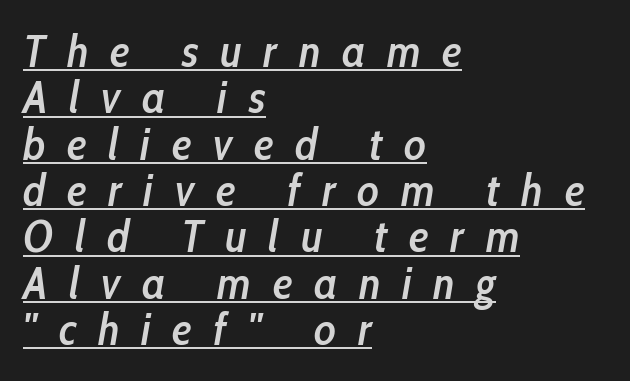
The glyphs look as if they've been sheared to an angle. Which margin do the lines hug? The left one — the right edge is uneven. Caption: lettering with a line underneath. Does the leading feel generous? Not at all — it's pinched. Varying glyph widths throughout — classic text-font behaviour. Caption: expanded tracking, letters set apart.
